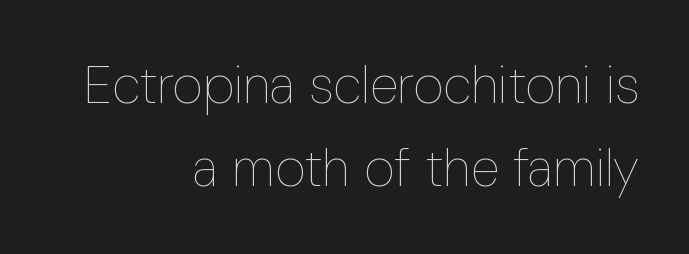
Q: Is the text bold? A: No.
Q: Is the text italic (slanted)? A: No, it is upright.
Q: Is the text underlined? A: No.
Q: How is the paragraph aligned? A: Right-aligned.
Q: Is the spacing between letters normal or unusually wide? A: Normal.
Q: Is the spacing between lines tight, normal or loose? A: Normal.
Q: Width (condensed, normal, or wide)? A: Condensed.
Q: Stroke contrast? A: Low.
Q: x-height? A: Medium.
Q: Monospaced? A: No.
